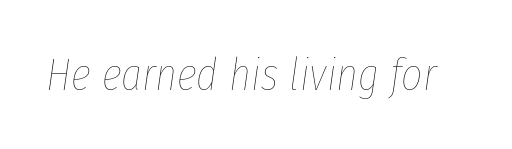
Q: Is the text bold? A: No.
Q: Is the text italic (slanted)? A: Yes, it leans right by about 8 degrees.
Q: Is the text underlined? A: No.
Q: Is the spacing between letters normal or unusually wide? A: Normal.
Q: Width (condensed, normal, or wide)? A: Condensed.
Q: Stroke contrast? A: Low.
Q: x-height? A: Medium.
Q: Monospaced? A: No.
